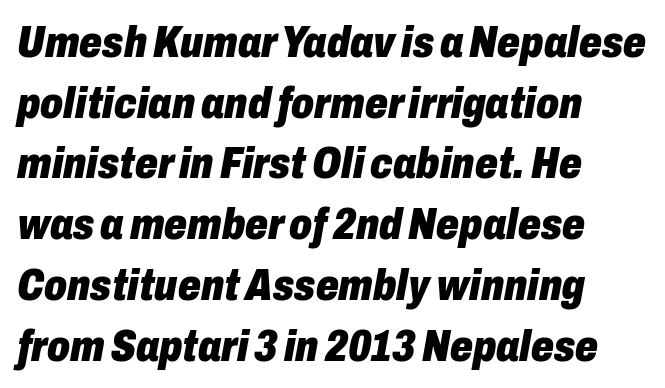
{"italic": "yes", "lean": "right", "slant_degrees": 10, "bold": "yes", "weight": "heavy", "width": "condensed", "stroke_contrast": "low", "x_height": "medium", "monospaced": "no", "underline": "no", "align": "left", "line_spacing": "normal", "line_spacing_ratio": 1.35, "letter_spacing": "normal", "letter_spacing_em": 0.0, "glyph_px": 45}
